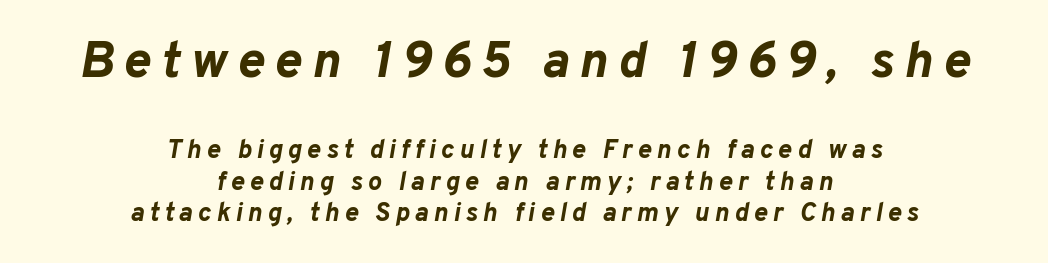
In this sample the first text group is rendered at the bigger scale. Which margin do the lines hug? Neither — every line sits in the middle. Between one letter and the next there's a generous, obvious gap. The area under the type is left untouched. If you drew a line through each stem, it would be angled.
